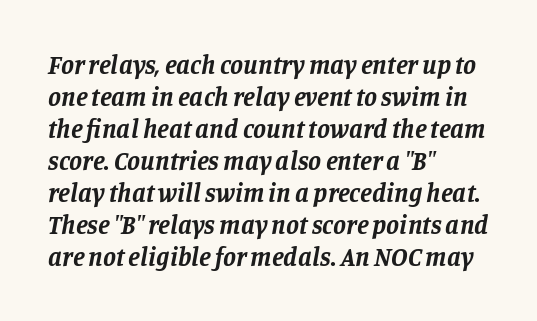
The image shows 26 px bold type, italic (leaning right); set left-aligned, line spacing 1.23x, normal letter spacing, not underlined.
